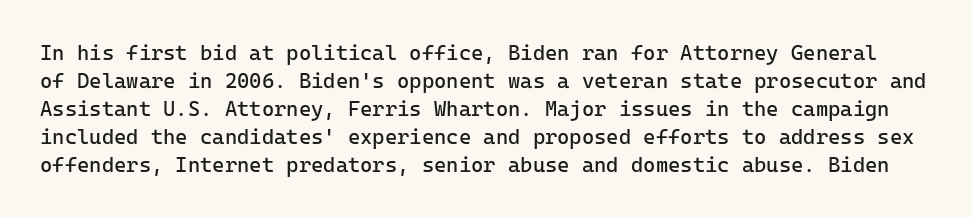
{"italic": "no", "bold": "no", "underline": "no", "line_spacing": "normal", "line_spacing_ratio": 1.33, "letter_spacing": "normal", "letter_spacing_em": 0.0, "glyph_px": 21}
